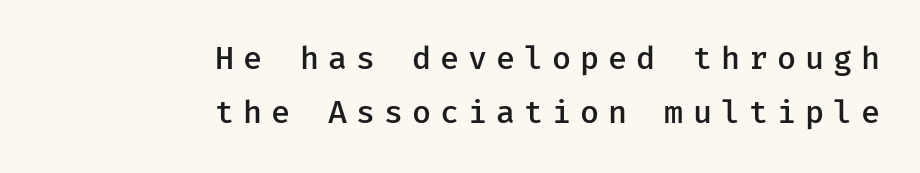
{"serif": "no", "italic": "no", "bold": "semi", "weight": "semibold", "width": "normal", "stroke_contrast": "low", "x_height": "medium", "underline": "no", "align": "right", "line_spacing_ratio": 1.73, "letter_spacing": "wide", "letter_spacing_em": 0.29, "glyph_px": 31}
